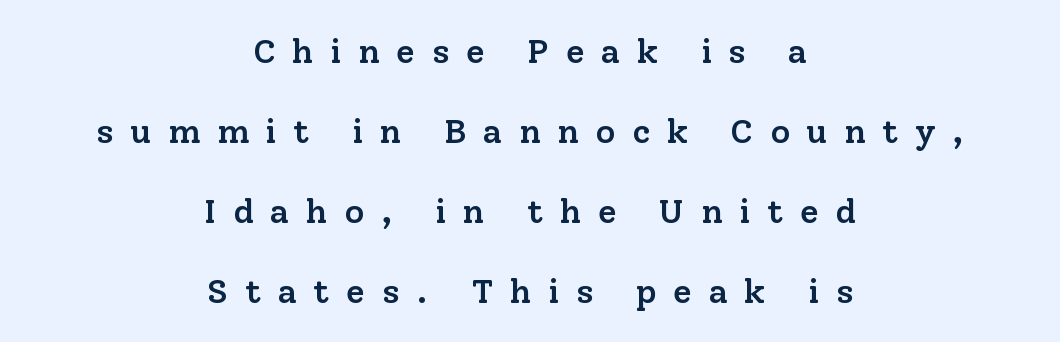
Q: Is the text bold? A: Semi-bold.
Q: Is the text italic (slanted)? A: No, it is upright.
Q: Is the typeface a serif or a sans-serif typeface? A: Serif.
Q: Is the text underlined? A: No.
Q: How is the paragraph aligned? A: Centered.
Q: Is the spacing between letters normal or unusually wide? A: Unusually wide.
Q: Is the spacing between lines tight, normal or loose? A: Loose.
Q: Width (condensed, normal, or wide)? A: Normal.
Q: Stroke contrast? A: Low.
Q: x-height? A: Medium.
Q: Monospaced? A: No.
